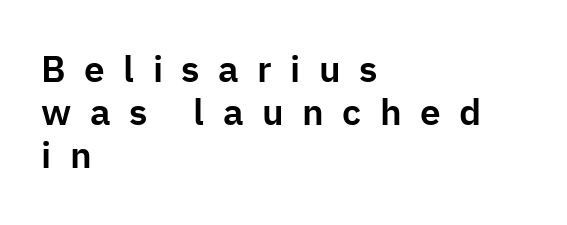
Q: Is the text italic (slanted)? A: No, it is upright.
Q: Is the typeface a serif or a sans-serif typeface? A: Sans-serif.
Q: Is the text underlined? A: No.
Q: How is the paragraph aligned? A: Left-aligned.
Q: Is the spacing between letters normal or unusually wide? A: Unusually wide.
Q: Width (condensed, normal, or wide)? A: Normal.
Q: Stroke contrast? A: Low.
Q: x-height? A: Medium.
Q: Monospaced? A: No.
